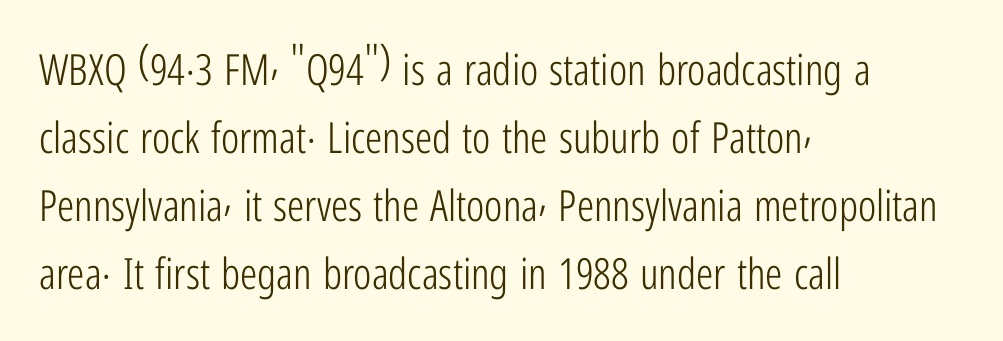
The image shows 43 px light, condensed sans-serif type, upright; set left-aligned, normal line spacing (1.58x), normal letter spacing, not underlined; low stroke contrast and a medium x-height.
